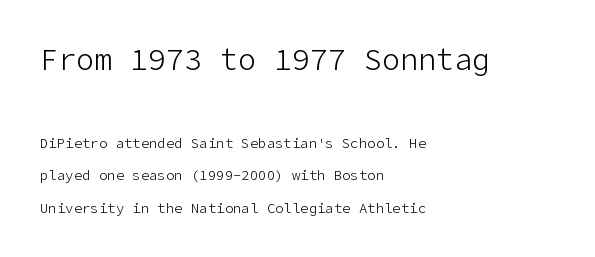
{"serif": "no", "italic": "no", "bold": "no", "weight": "light", "width": "normal", "stroke_contrast": "low", "x_height": "medium", "underline": "no", "align": "left", "line_spacing": "loose", "line_spacing_ratio": 2.32, "letter_spacing": "normal", "letter_spacing_em": 0.0, "larger_block": "first", "size_ratio": 2.14, "glyph_px": 30}
